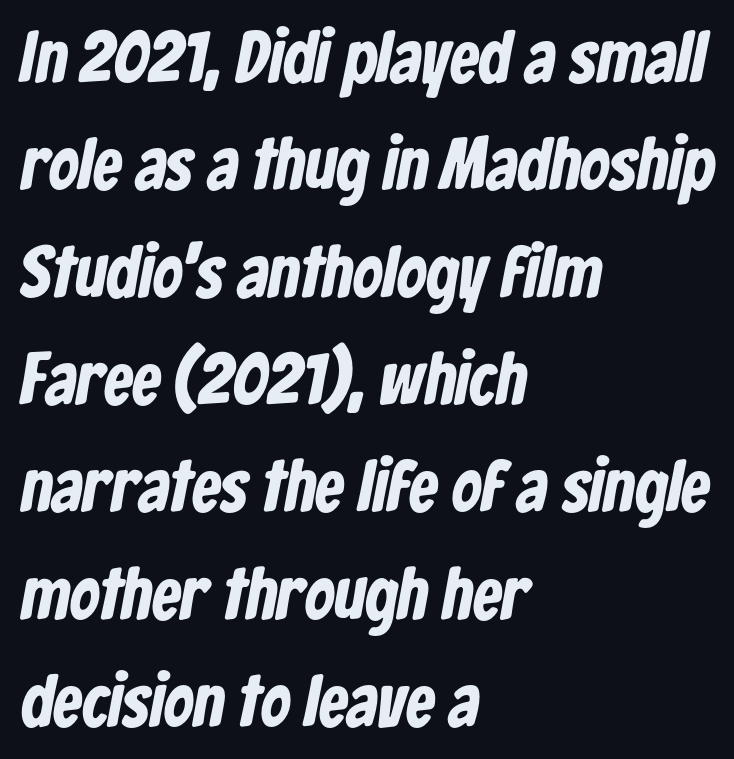
The image shows 73 px bold, condensed sans-serif type; set left-aligned, normal line spacing (1.47x), normal letter spacing, not underlined; low stroke contrast and a medium x-height.
